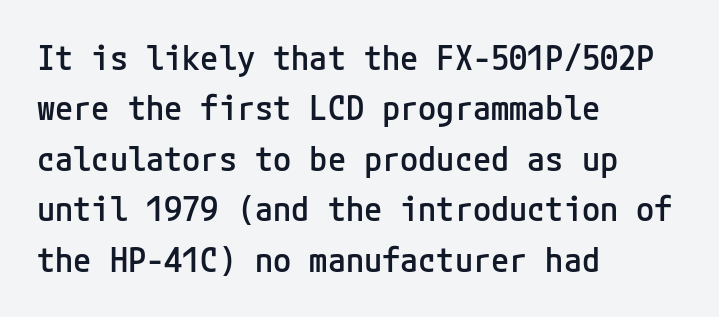
The gaps between neighbouring characters are ordinary and unremarkable. If you drew a ruler down the left edge, every line would touch it. On the weight axis this lands at semibold, roughly 600. This is roman type, the default non-slanted kind. Classification — sans serif.
